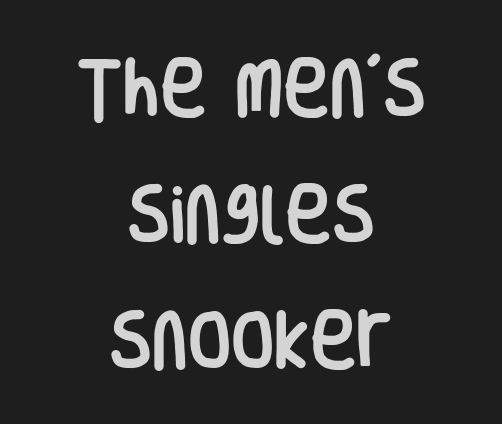
The image shows 63 px condensed sans-serif type, upright; set centered, loose line spacing (2.0x), normal letter spacing, not underlined; low stroke contrast and a large x-height.
